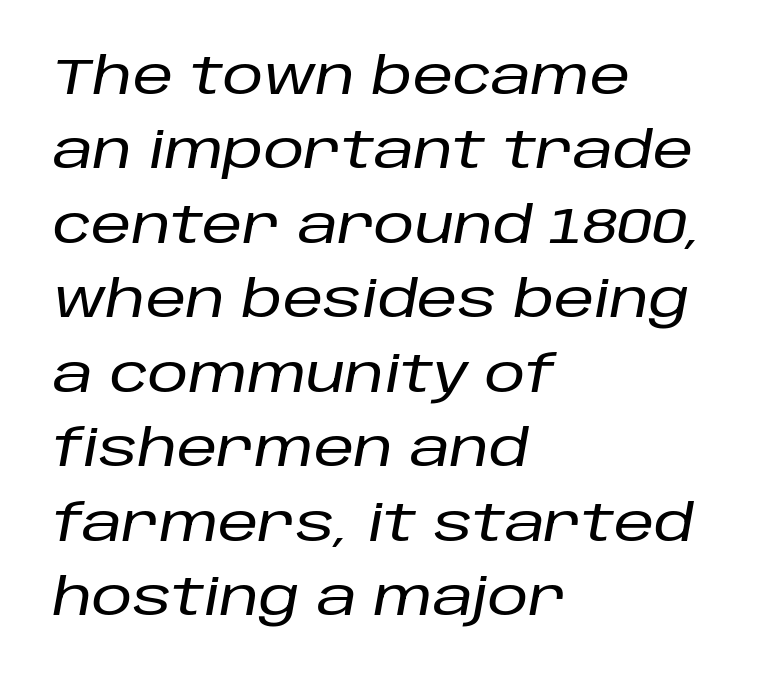
Line beginnings align vertically; line endings do not. When letters slant like this, we call the style italic. The rendering uses a moderate line-height, typical for paragraphs. Between one letter and the next there's only the usual sliver of space. Only glyphs here, with clear space below each row. Is this a fixed-width face? No — the glyphs have proportional, varying widths.
